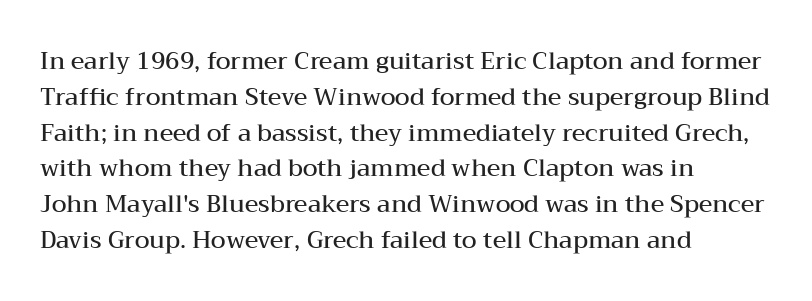
Does extra space separate the letters? No, they use regular spacing. Typographic density is moderately raised because the face is semibold. Do the letters lean? They stand straight. Each line starts at the same left margin while the right side varies. The line-height multiplier appears to be the usual default. Any mark beneath the type? The region is blank.
